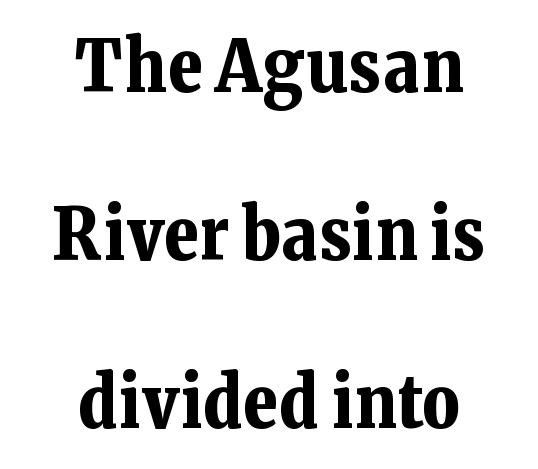
Each letter keeps its own natural width here, so spacing adapts to shape. A student would call this center alignment; a typographer would say set centered. The specimen reads as upright at a glance. The designer went with a serif here, giving each stem small feet. A typesetter would call this zero additional tracking. Heavy, bold letterforms.
